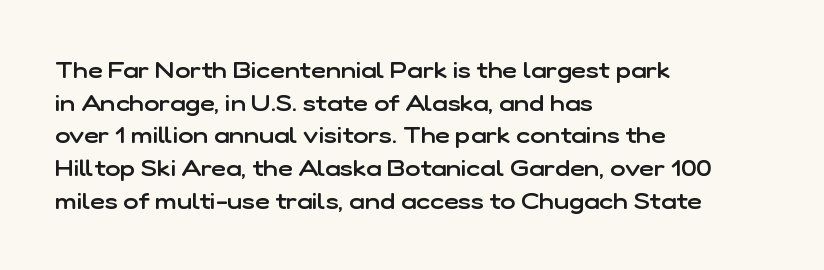
The image shows 23 px text type, upright; set left-aligned, normal line spacing (1.42x), normal letter spacing, not underlined.
